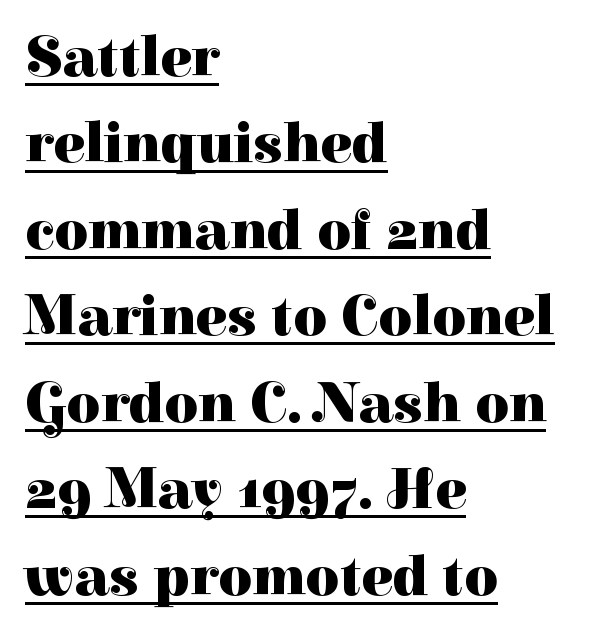
The image shows 58 px heavy serif type, upright; set left-aligned, normal line spacing (1.49x), normal letter spacing, underlined; high stroke contrast and a medium x-height.
